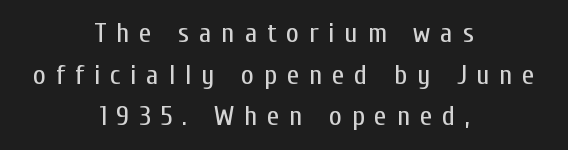
{"serif": "no", "italic": "no", "bold": "no", "weight": "regular", "width": "condensed", "stroke_contrast": "low", "x_height": "medium", "monospaced": "no", "underline": "no", "align": "center", "line_spacing": "normal", "line_spacing_ratio": 1.49, "letter_spacing": "wide", "letter_spacing_em": 0.35, "glyph_px": 28}
